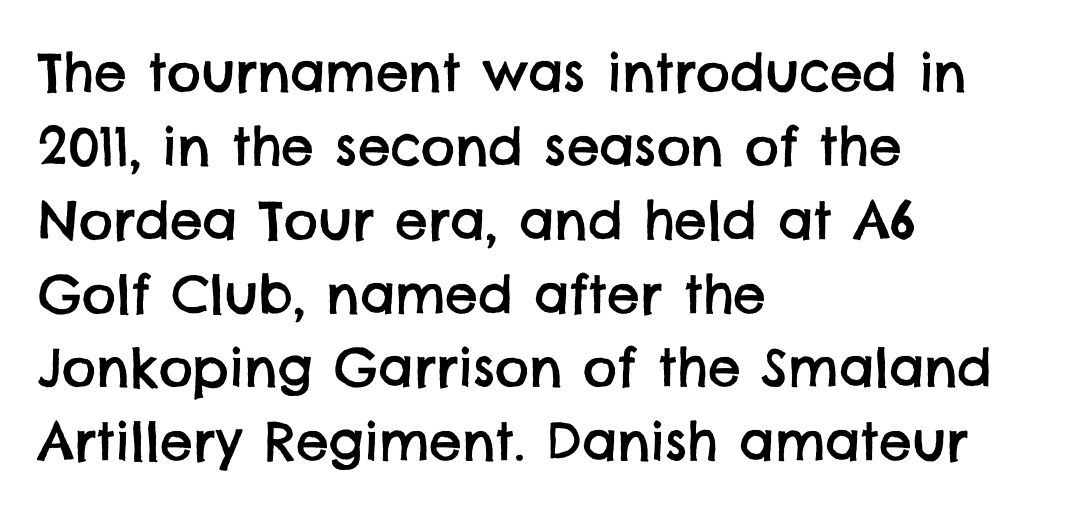
The image shows 52 px sans-serif type; set left-aligned, normal line spacing (1.42x), normal letter spacing, not underlined; low stroke contrast and a large x-height.
